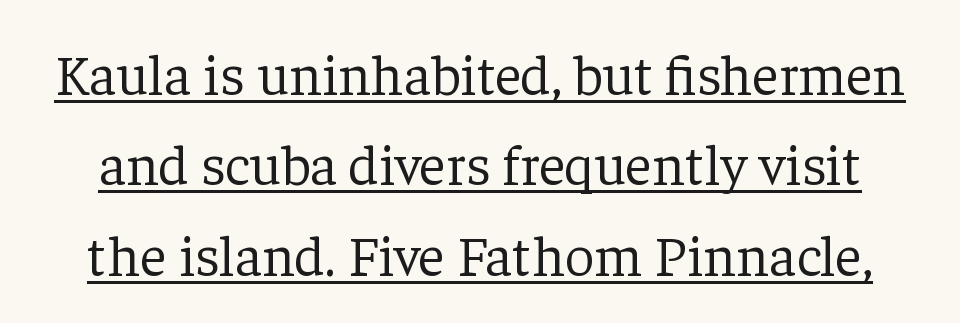
{"serif": "yes", "italic": "no", "bold": "no", "weight": "light", "width": "normal", "stroke_contrast": "low", "x_height": "medium", "monospaced": "no", "underline": "yes", "line_spacing": "normal", "line_spacing_ratio": 1.56, "letter_spacing": "normal", "letter_spacing_em": 0.0, "glyph_px": 58}
